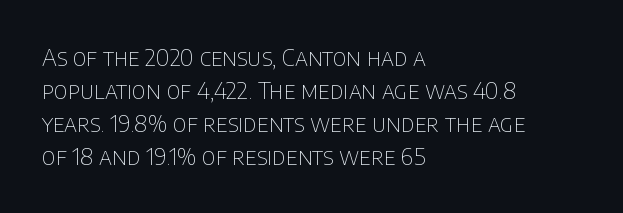
Q: Is the text bold? A: No.
Q: Is the text italic (slanted)? A: No, it is upright.
Q: Is the text underlined? A: No.
Q: How is the paragraph aligned? A: Left-aligned.
Q: Is the spacing between letters normal or unusually wide? A: Normal.
Q: Is the spacing between lines tight, normal or loose? A: Normal.
